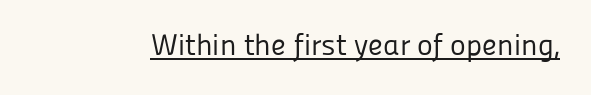
Q: Is the text bold? A: No.
Q: Is the text italic (slanted)? A: No, it is upright.
Q: Is the typeface a serif or a sans-serif typeface? A: Sans-serif.
Q: Is the text underlined? A: Yes.
Q: Is the spacing between letters normal or unusually wide? A: Normal.
Q: Width (condensed, normal, or wide)? A: Normal.
Q: Stroke contrast? A: Low.
Q: x-height? A: Medium.
Q: Monospaced? A: No.
